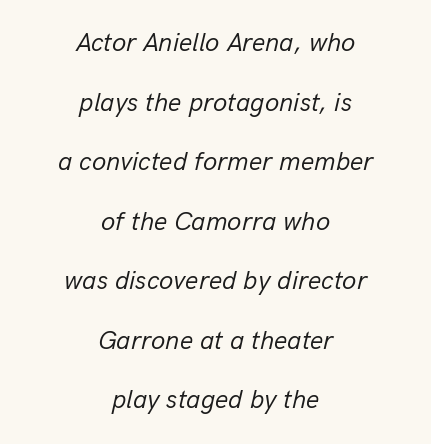
Honestly, the rows look like they've been pulled way apart. Posture: slanted. There is no visible air inserted between adjacent glyphs. The font is comparable to plain body text, perhaps lighter. These lines are centered, leaving both edges ragged.
